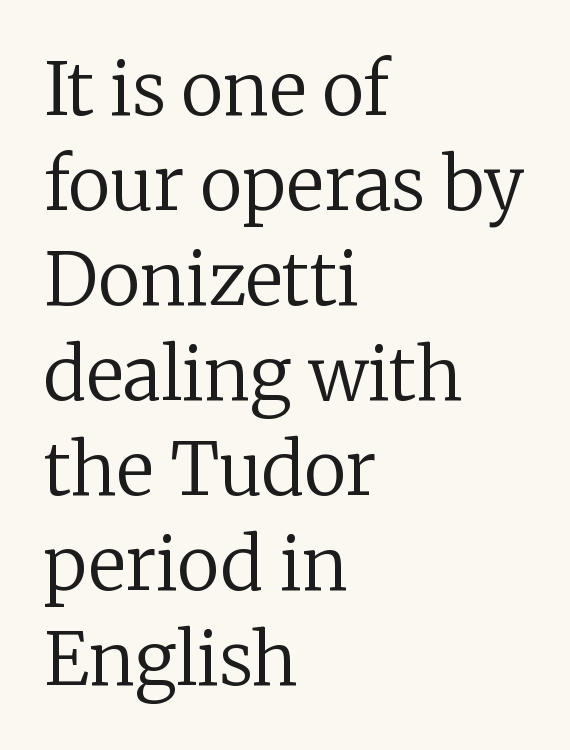
The setting favours the left margin, as ordinary paragraphs usually do. No chunkiness to these letters — they're not bold. Note the varied advance widths — an 'i' is clearly narrower than an 'm'. Standard letterfit; no display-style spreading of the glyphs. One glance says typical: line gaps are just what's usual.
